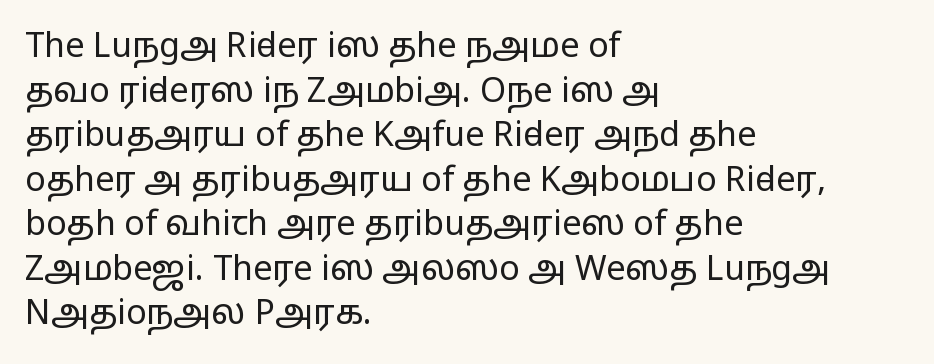
The passage shown is typed in a proportional face where columns would drift. Does the type have serifs? No, each stem ends abruptly. The designer left line spacing at the default. Think standard paragraph weight, or any step lighter than that.
